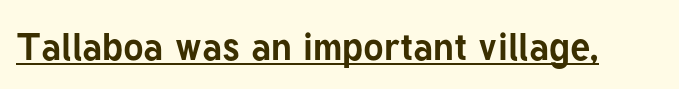
Q: Is the text bold? A: Yes.
Q: Is the text italic (slanted)? A: No, it is upright.
Q: Is the typeface a serif or a sans-serif typeface? A: Sans-serif.
Q: Is the text underlined? A: Yes.
Q: Is the spacing between letters normal or unusually wide? A: Normal.
Q: Width (condensed, normal, or wide)? A: Normal.
Q: Stroke contrast? A: Low.
Q: x-height? A: Medium.
Q: Monospaced? A: No.
